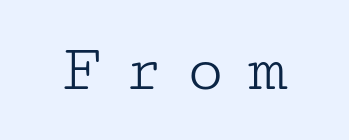
{"serif": "yes", "italic": "no", "bold": "no", "weight": "light", "width": "wide", "stroke_contrast": "low", "x_height": "medium", "underline": "no", "letter_spacing": "wide", "letter_spacing_em": 0.31, "glyph_px": 68}
